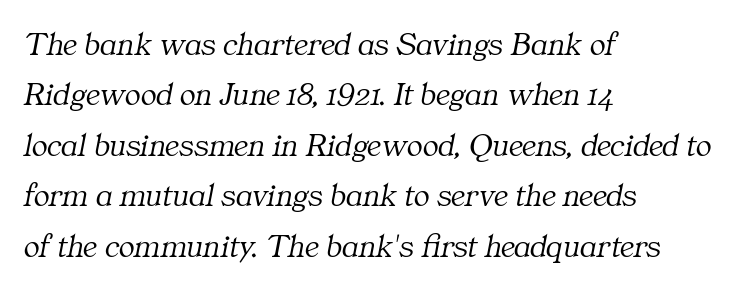
{"serif": "yes", "italic": "yes", "lean": "right", "slant_degrees": 11, "bold": "no", "weight": "light", "width": "normal", "stroke_contrast": "medium", "x_height": "medium", "monospaced": "no", "underline": "no", "align": "left", "line_spacing": "normal", "line_spacing_ratio": 1.53, "letter_spacing": "normal", "letter_spacing_em": 0.0, "glyph_px": 33}
